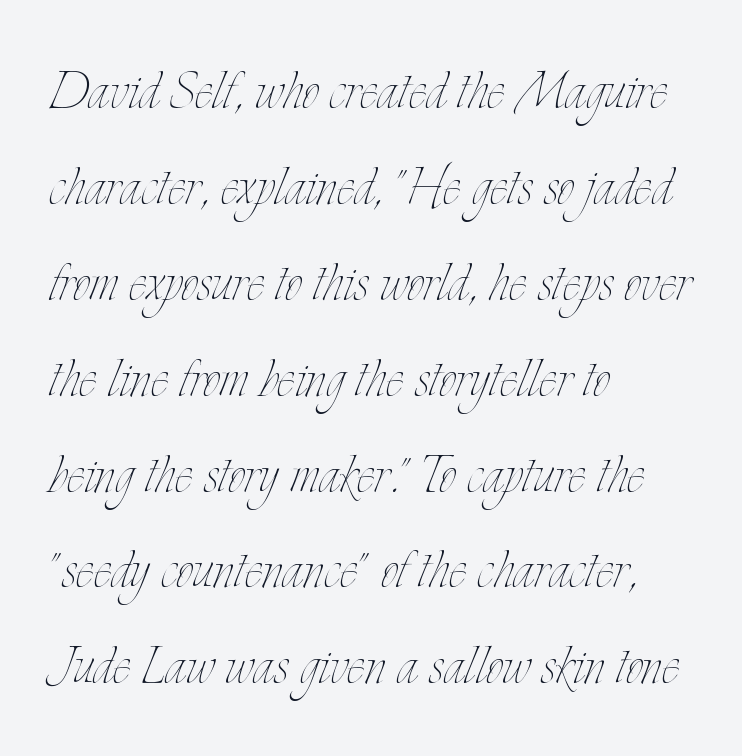
The line-height multiplier appears to be the usual default. Stroke mass is kept to a normal reading level or below. Does the copy run flush right? No — it runs flush left.
